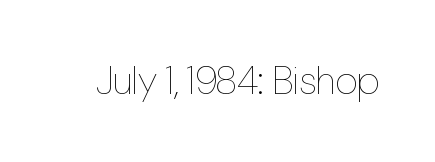
Q: Is the text bold? A: No.
Q: Is the text italic (slanted)? A: No, it is upright.
Q: Is the text underlined? A: No.
Q: Is the spacing between letters normal or unusually wide? A: Normal.
Q: Width (condensed, normal, or wide)? A: Condensed.
Q: Stroke contrast? A: Low.
Q: x-height? A: Medium.
Q: Monospaced? A: No.
